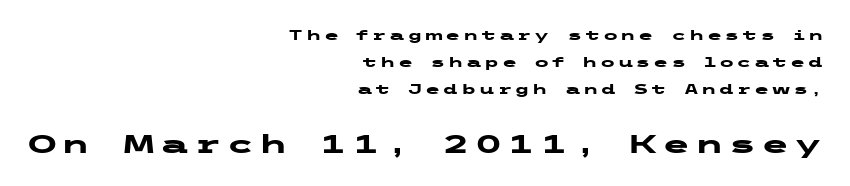
{"italic": "no", "bold": "yes", "underline": "no", "align": "right", "line_spacing": "loose", "line_spacing_ratio": 1.93, "larger_block": "second", "size_ratio": 1.86, "glyph_px": 26}
